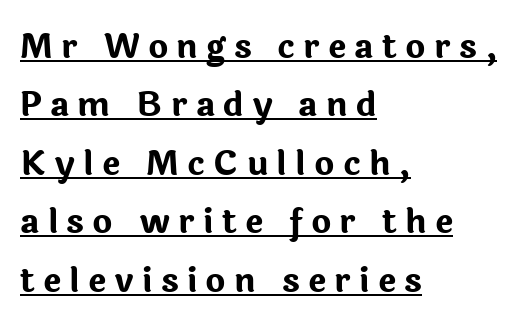
Q: Is the text bold? A: Yes.
Q: Is the text italic (slanted)? A: No, it is upright.
Q: Is the typeface a serif or a sans-serif typeface? A: Sans-serif.
Q: Is the text underlined? A: Yes.
Q: How is the paragraph aligned? A: Left-aligned.
Q: Is the spacing between letters normal or unusually wide? A: Unusually wide.
Q: Width (condensed, normal, or wide)? A: Normal.
Q: Stroke contrast? A: Low.
Q: x-height? A: Medium.
Q: Monospaced? A: No.
